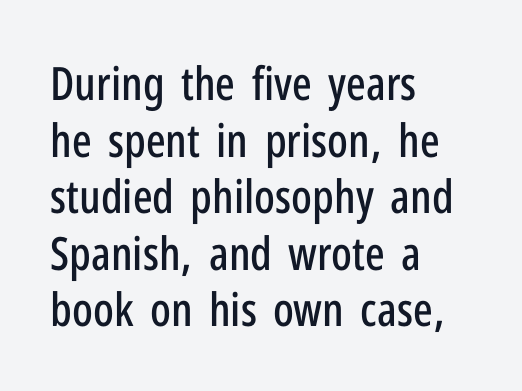
Do the characters align in a grid? No, the font is proportional. The face used here is rendered with its standard letterfit. All the whitespace from short lines collects on the right. What kind of face is this? One without serifs — a sans. Posture: upright roman.
